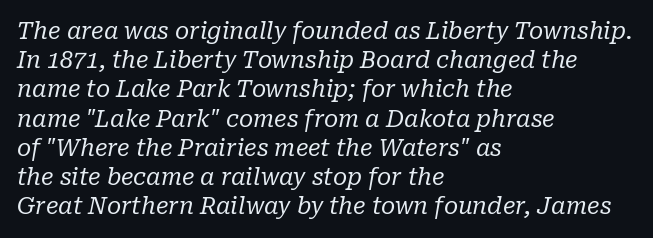
A classic flush-left, rag-right setting is used for this passage. Students, observe: this is what conventionally led text looks like. Quick note: underline off. There is no visible air inserted between adjacent glyphs. Bold? No — there's no thickening of the strokes.
